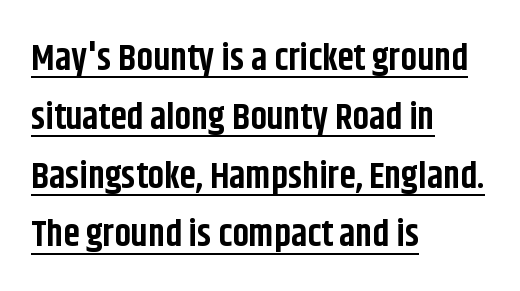
{"serif": "no", "italic": "no", "bold": "yes", "weight": "bold", "width": "condensed", "stroke_contrast": "low", "x_height": "large", "monospaced": "no", "underline": "yes", "align": "left", "line_spacing": "normal", "line_spacing_ratio": 1.59, "letter_spacing": "normal", "letter_spacing_em": 0.0, "glyph_px": 37}
